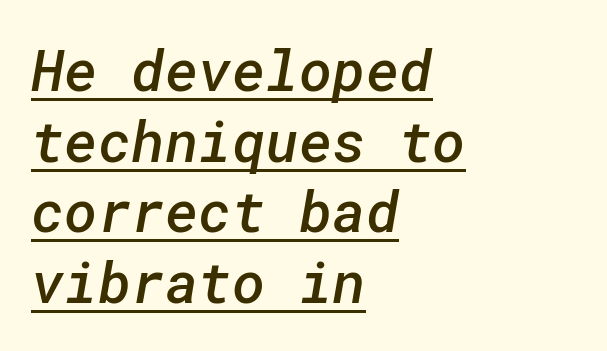
The image shows 57 px semibold sans-serif type; set left-aligned, line spacing 1.24x, normal letter spacing, underlined; low stroke contrast and a medium x-height.
